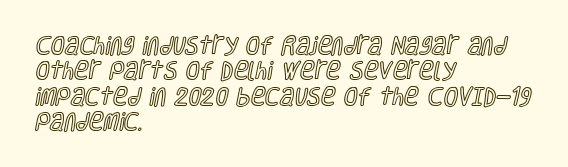
Layout note: lines flush left. The zone under the glyphs is completely vacant. The gaps between neighbouring characters are ordinary and unremarkable. Leading matches the norm, producing a regular column.
